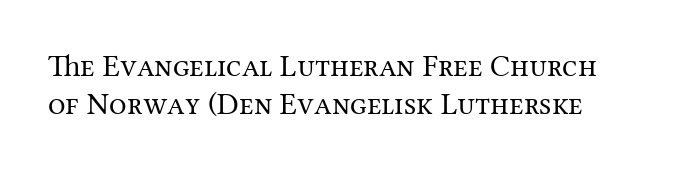
The image shows 31 px regular-weight serif type, upright; set line spacing 1.22x, normal letter spacing, not underlined; medium stroke contrast and a medium x-height.
